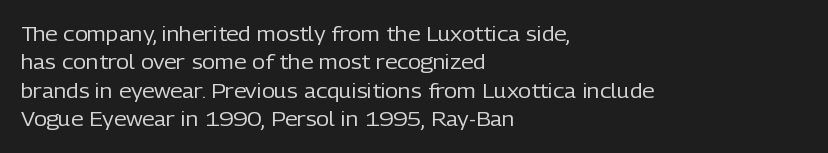
Glyph-to-glyph distance matches everyday printed text. One glance says typical: line gaps are just what's usual. A bare baseline throughout the passage. Does the lettering tilt? It doesn't — this is upright.
